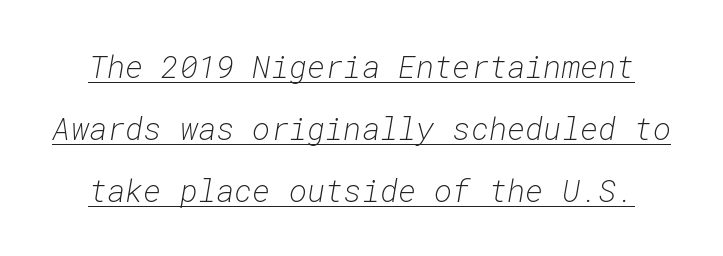
The image shows 31 px light type, italic (leaning right), monospaced; set loose line spacing (2.0x), normal letter spacing, underlined; low stroke contrast and a medium x-height.
